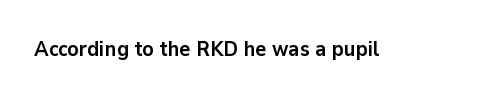
The image shows 21 px bold type, upright; set normal letter spacing, not underlined.
